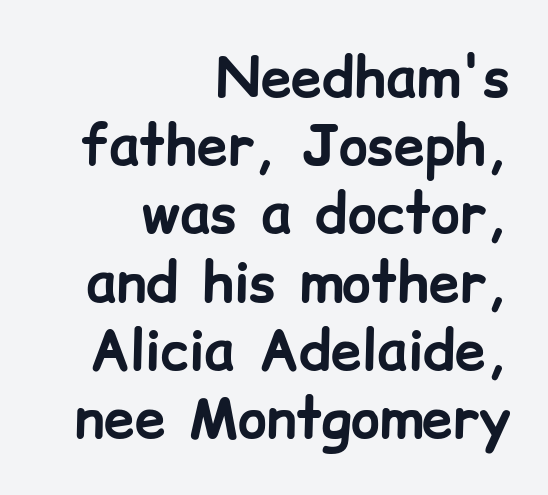
{"serif": "no", "italic": "no", "bold": "yes", "weight": "bold", "width": "normal", "stroke_contrast": "low", "x_height": "medium", "monospaced": "no", "underline": "no", "align": "right", "line_spacing_ratio": 1.24, "letter_spacing": "normal", "letter_spacing_em": 0.0, "glyph_px": 55}
